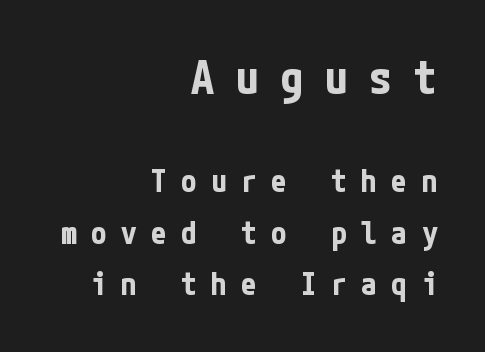
Q: Is the text bold? A: Yes.
Q: Is the text italic (slanted)? A: No, it is upright.
Q: Is the typeface a serif or a sans-serif typeface? A: Sans-serif.
Q: Is the text underlined? A: No.
Q: How is the paragraph aligned? A: Right-aligned.
Q: Is the spacing between letters normal or unusually wide? A: Unusually wide.
Q: Is the spacing between lines tight, normal or loose? A: Normal.
Q: Which block of text is set in a larger size, the first (top) or the second (bottom)? A: The first (top) one.
Q: Width (condensed, normal, or wide)? A: Condensed.
Q: Stroke contrast? A: Low.
Q: x-height? A: Medium.
